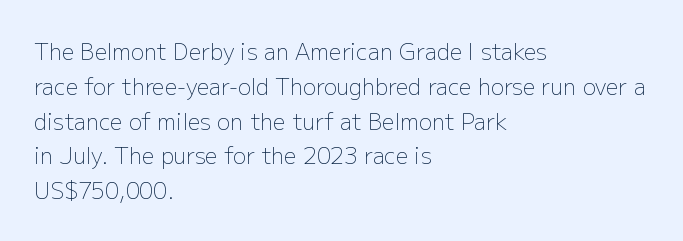
{"italic": "no", "bold": "no", "underline": "no", "align": "left", "line_spacing": "normal", "line_spacing_ratio": 1.58, "letter_spacing": "normal", "letter_spacing_em": 0.0, "glyph_px": 22}
